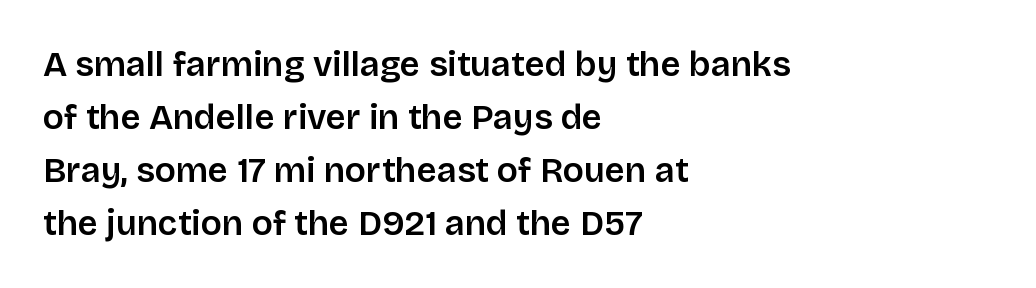
Regular leading. A sans-serif font was chosen for this passage. Underline: absent. Does the copy run flush right? No — it runs flush left.
